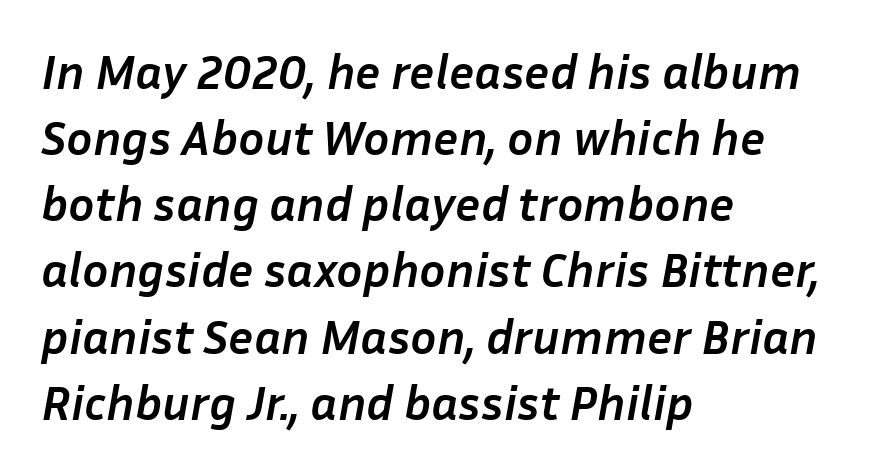
The image shows 49 px semibold type, italic (leaning right); set left-aligned, normal line spacing (1.35x), normal letter spacing, not underlined; low stroke contrast and a medium x-height.
